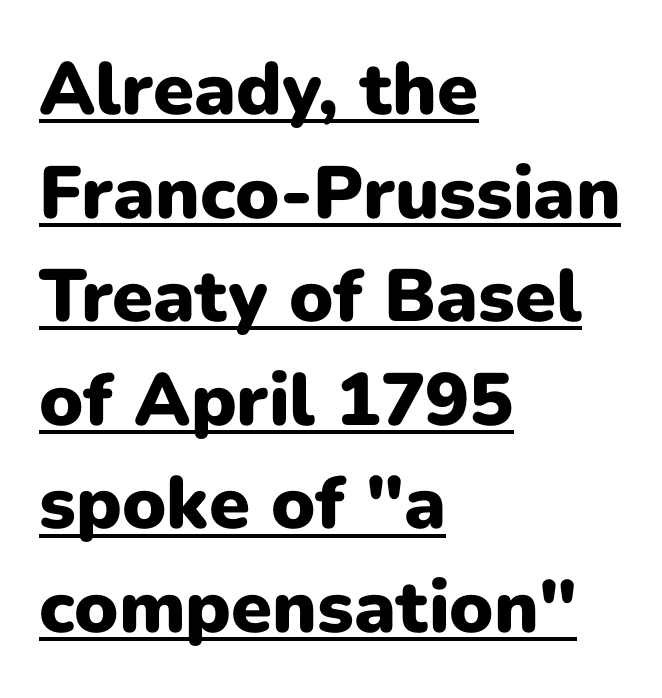
This rendering uses left alignment, leaving the right contour irregular. Letterform terminals end flat and unadorned throughout the passage. This block has exactly the height ordinary leading produces. Its strokes are broad and dark, the hallmark of bold type.
